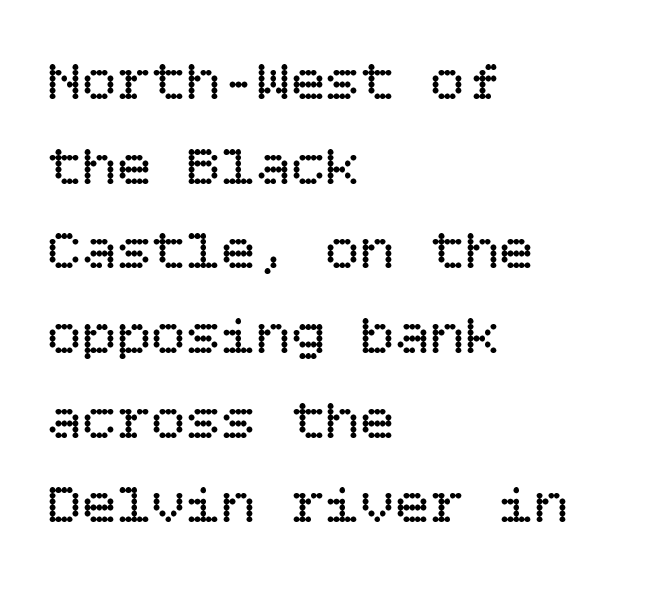
{"italic": "no", "bold": "no", "weight": "regular", "width": "normal", "stroke_contrast": "low", "x_height": "large", "underline": "no", "align": "left", "line_spacing": "normal", "line_spacing_ratio": 1.46, "letter_spacing": "normal", "letter_spacing_em": 0.0, "glyph_px": 58}
